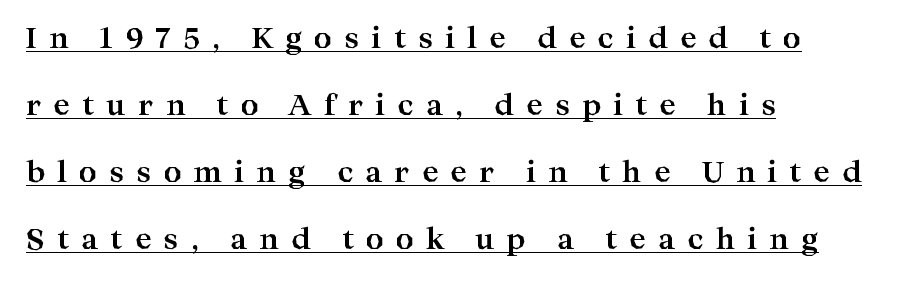
The image shows 28 px bold, wide serif type, upright; set left-aligned, loose line spacing (2.39x), unusually wide letter spacing (+0.43 em), underlined; high stroke contrast and a medium x-height.
